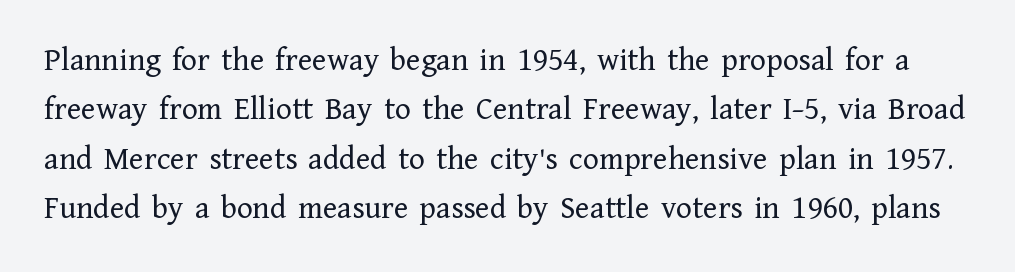
The image shows 33 px regular-weight serif type, upright; set normal line spacing (1.5x), normal letter spacing, not underlined; low stroke contrast and a medium x-height.
